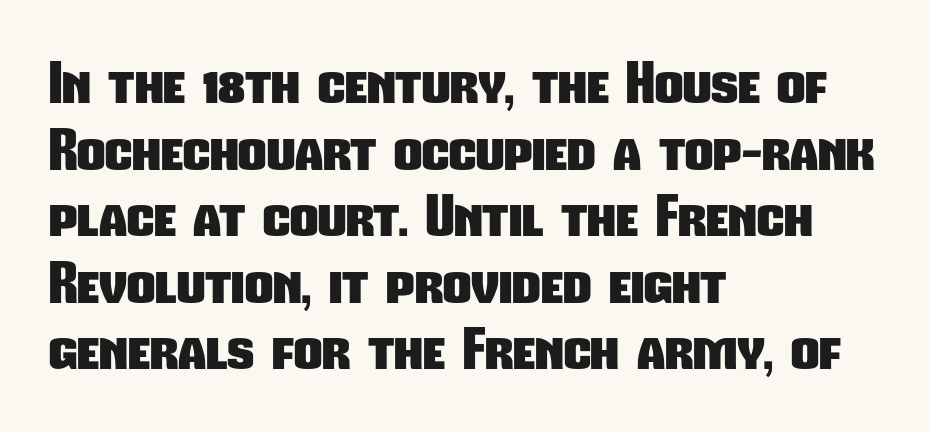
The image shows 55 px heavy, condensed sans-serif type; set left-aligned, line spacing 1.21x, normal letter spacing, not underlined; low stroke contrast and a medium x-height.
